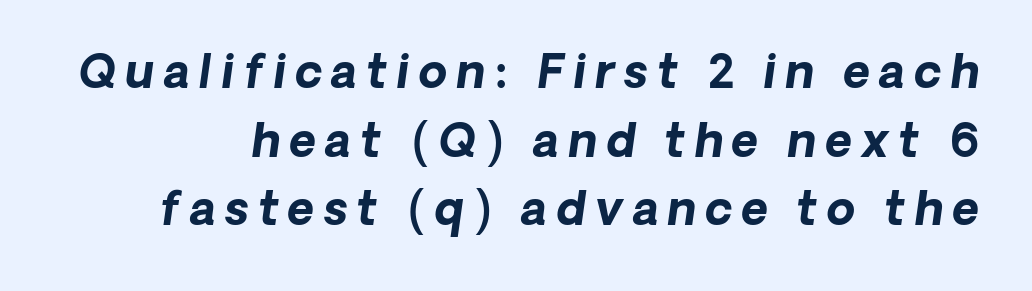
The image shows 46 px bold sans-serif type; set normal line spacing (1.49x), unusually wide letter spacing (+0.2 em), not underlined; low stroke contrast and a medium x-height.
